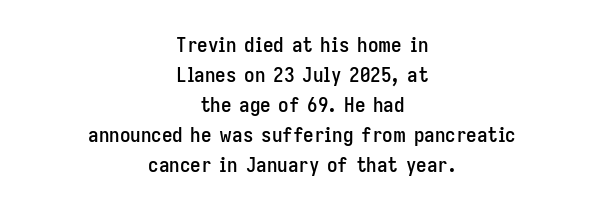
Q: Is the text italic (slanted)? A: No, it is upright.
Q: Is the text underlined? A: No.
Q: How is the paragraph aligned? A: Centered.
Q: Is the spacing between letters normal or unusually wide? A: Normal.
Q: Is the spacing between lines tight, normal or loose? A: Normal.
